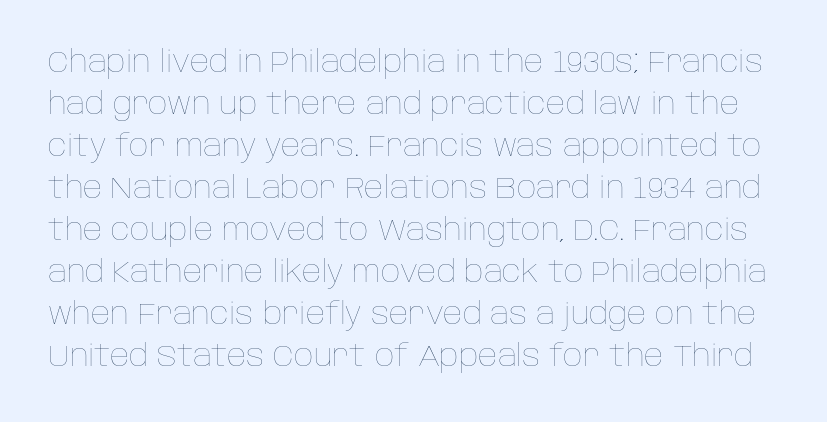
The image shows 30 px thin type, upright; set normal line spacing (1.4x), normal letter spacing, not underlined; low stroke contrast and a large x-height.
